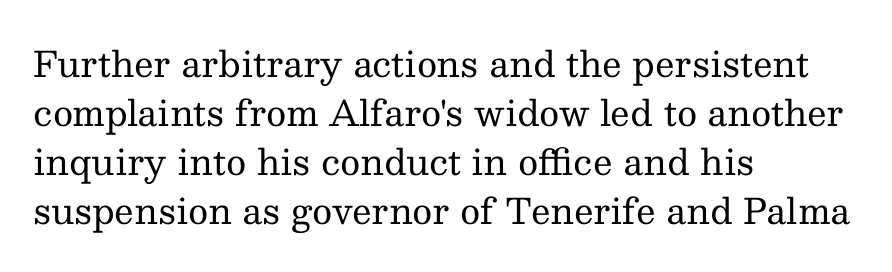
The image shows 35 px regular-weight serif type, upright; set left-aligned, normal line spacing (1.4x), normal letter spacing, not underlined; medium stroke contrast and a medium x-height.
